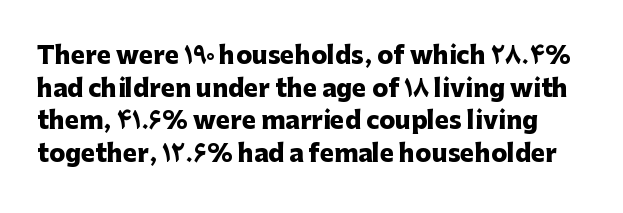
The image shows 24 px bold type, upright; set normal line spacing (1.36x), normal letter spacing, not underlined.
